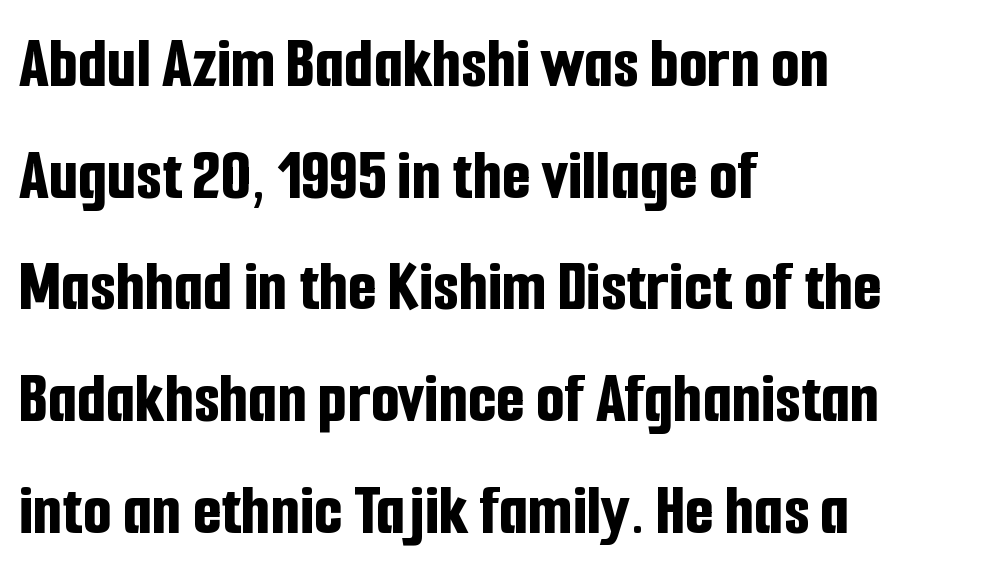
Q: Is the text bold? A: Yes.
Q: Is the text italic (slanted)? A: No, it is upright.
Q: Is the typeface a serif or a sans-serif typeface? A: Sans-serif.
Q: Is the text underlined? A: No.
Q: How is the paragraph aligned? A: Left-aligned.
Q: Is the spacing between letters normal or unusually wide? A: Normal.
Q: Is the spacing between lines tight, normal or loose? A: Normal.
Q: Width (condensed, normal, or wide)? A: Condensed.
Q: Stroke contrast? A: Low.
Q: x-height? A: Medium.
Q: Monospaced? A: No.
